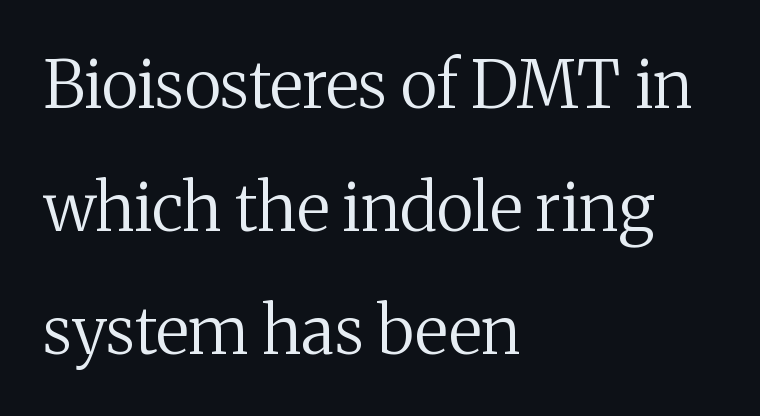
{"serif": "yes", "italic": "no", "bold": "no", "weight": "regular", "width": "normal", "stroke_contrast": "medium", "x_height": "medium", "monospaced": "no", "underline": "no", "align": "left", "line_spacing_ratio": 1.86, "letter_spacing": "normal", "letter_spacing_em": 0.0, "glyph_px": 66}
